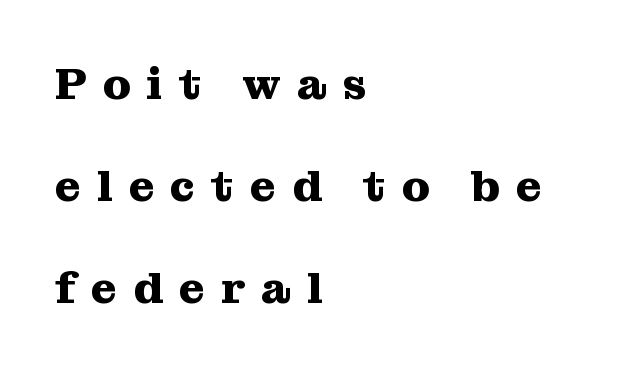
{"serif": "yes", "italic": "no", "bold": "yes", "weight": "heavy", "width": "normal", "stroke_contrast": "medium", "x_height": "medium", "monospaced": "no", "underline": "no", "align": "left", "line_spacing": "loose", "line_spacing_ratio": 2.32, "letter_spacing": "wide", "letter_spacing_em": 0.37, "glyph_px": 44}
